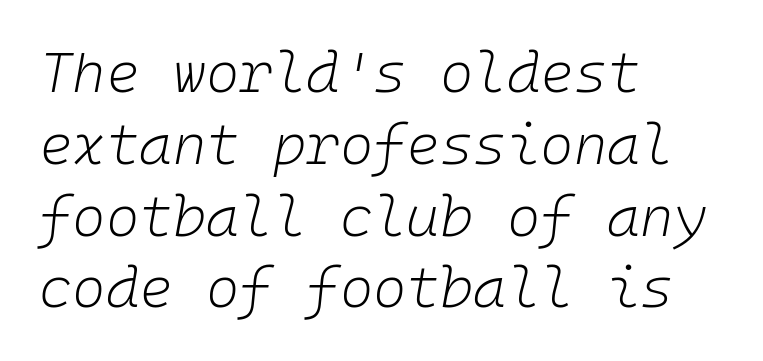
The image shows 57 px light type, italic (leaning right), monospaced; set left-aligned, normal line spacing (1.26x), normal letter spacing, not underlined; low stroke contrast and a medium x-height.
